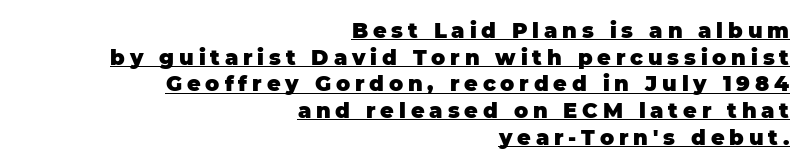
The image shows 21 px bold type, upright; set right-aligned, normal line spacing (1.27x), unusually wide letter spacing (+0.23 em), underlined.
